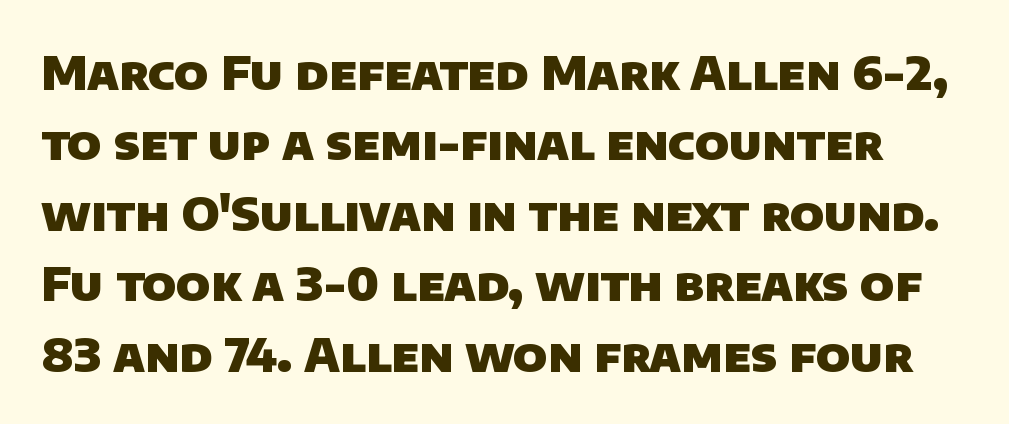
Q: Is the text bold? A: Yes.
Q: Is the typeface a serif or a sans-serif typeface? A: Sans-serif.
Q: Is the text underlined? A: No.
Q: Is the spacing between letters normal or unusually wide? A: Normal.
Q: Is the spacing between lines tight, normal or loose? A: Normal.
Q: Width (condensed, normal, or wide)? A: Normal.
Q: Stroke contrast? A: Low.
Q: x-height? A: Large.
Q: Monospaced? A: No.
